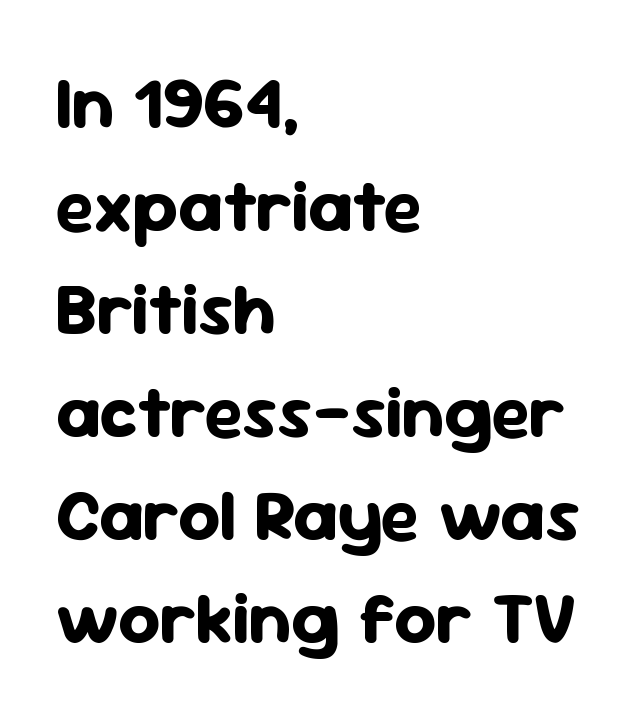
The image shows 73 px bold sans-serif type, upright; set left-aligned, normal line spacing (1.41x), normal letter spacing, not underlined; low stroke contrast and a medium x-height.
